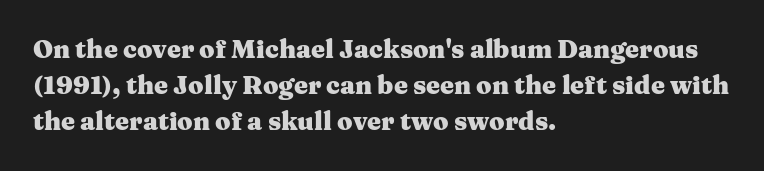
Q: Is the text bold? A: Yes.
Q: Is the text italic (slanted)? A: No, it is upright.
Q: Is the text underlined? A: No.
Q: How is the paragraph aligned? A: Left-aligned.
Q: Is the spacing between letters normal or unusually wide? A: Normal.
Q: Is the spacing between lines tight, normal or loose? A: Normal.
